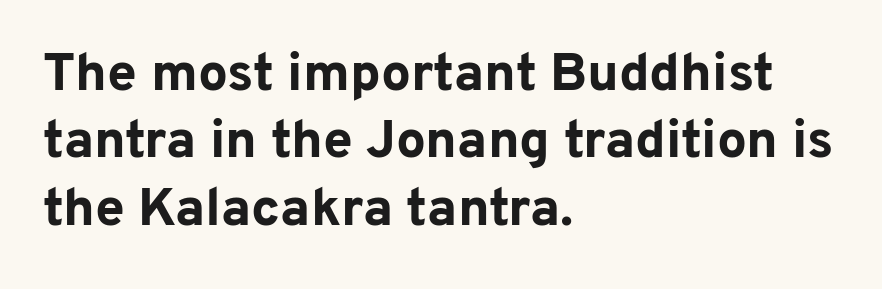
Q: Is the text bold? A: Yes.
Q: Is the text italic (slanted)? A: No, it is upright.
Q: Is the typeface a serif or a sans-serif typeface? A: Sans-serif.
Q: Is the text underlined? A: No.
Q: How is the paragraph aligned? A: Left-aligned.
Q: Is the spacing between letters normal or unusually wide? A: Normal.
Q: Is the spacing between lines tight, normal or loose? A: Normal.
Q: Width (condensed, normal, or wide)? A: Normal.
Q: Stroke contrast? A: Low.
Q: x-height? A: Medium.
Q: Monospaced? A: No.
